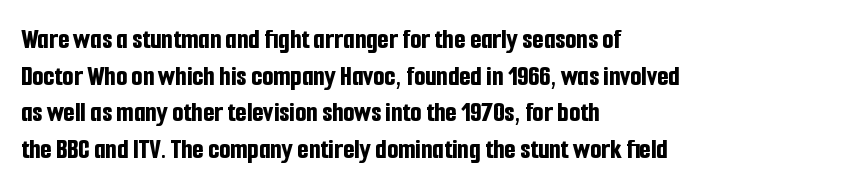
Typesetter's note: full bold, strokes at maximum text heaviness. Descenders hang freely into open space. Casual observation: everything's shoved over to the left. Each letter keeps its own natural width here, so spacing adapts to shape. The block of text has a typical density, with ordinary space between rows.
